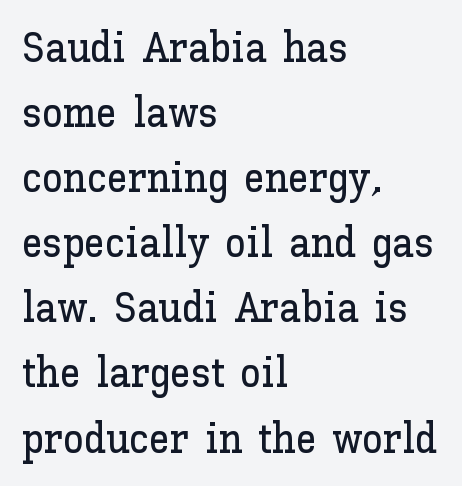
Tracking value appears to be zero — textbook default spacing. The baseline area is clear. Reading down the column, the eye jumps a familiar distance to each next line. This is roman type, the default non-slanted kind. This sample has the flowing, uneven cadence of proportional lettering. The ragged edge is on the right, which tells us the setting is flush left.
